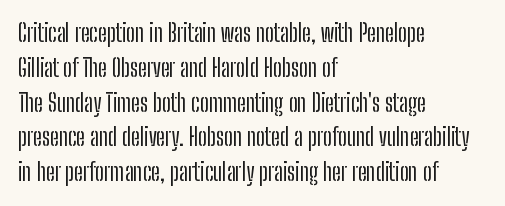
{"italic": "no", "underline": "no", "align": "left", "line_spacing": "normal", "line_spacing_ratio": 1.45, "letter_spacing": "normal", "letter_spacing_em": 0.0, "glyph_px": 24}
